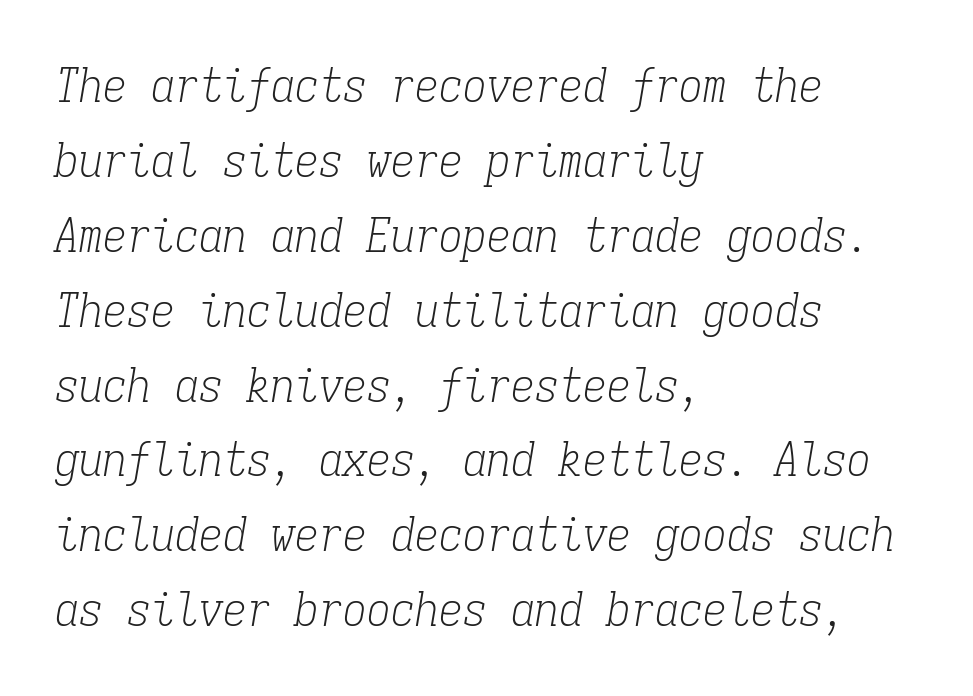
Is there much room between lines? A standard amount, neither cramped nor airy. The strip under each line holds only bare page. What stands out about the letter spacing? Nothing — it is the standard amount. The rendering uses typewriter-style spacing with identical character cells.
